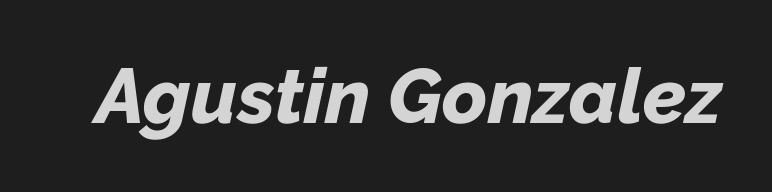
The image shows 77 px bold type, italic (leaning right); set normal letter spacing, not underlined; low stroke contrast and a medium x-height.
